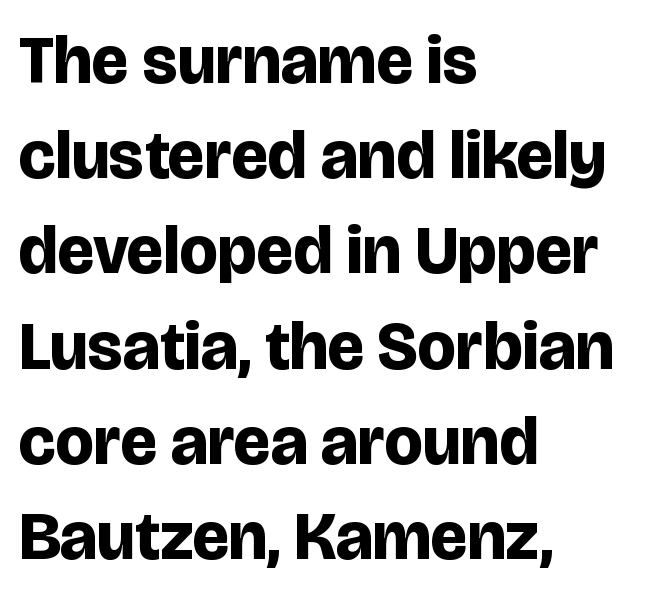
Q: Is the text bold? A: Yes.
Q: Is the text italic (slanted)? A: No, it is upright.
Q: Is the typeface a serif or a sans-serif typeface? A: Sans-serif.
Q: Is the text underlined? A: No.
Q: How is the paragraph aligned? A: Left-aligned.
Q: Is the spacing between letters normal or unusually wide? A: Normal.
Q: Is the spacing between lines tight, normal or loose? A: Normal.
Q: Width (condensed, normal, or wide)? A: Normal.
Q: Stroke contrast? A: Low.
Q: x-height? A: Large.
Q: Monospaced? A: No.
